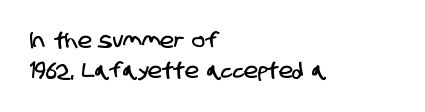
{"underline": "no", "align": "left", "line_spacing": "normal", "line_spacing_ratio": 1.42, "letter_spacing": "normal", "letter_spacing_em": 0.0, "glyph_px": 21}
